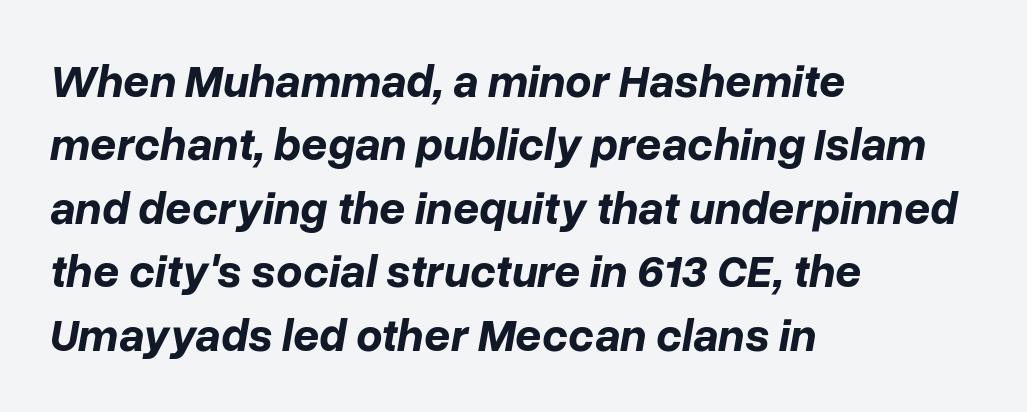
Students, note that the glyphs here touch the page at normal intervals. Compared with a centered layout, this one pins lines to the left instead. If you measured baseline to baseline, you'd find a middling distance. The strip under each line holds only bare page. Proportional: the letters do not fall into vertical columns. The axis of the letterforms is tilted away from vertical.
